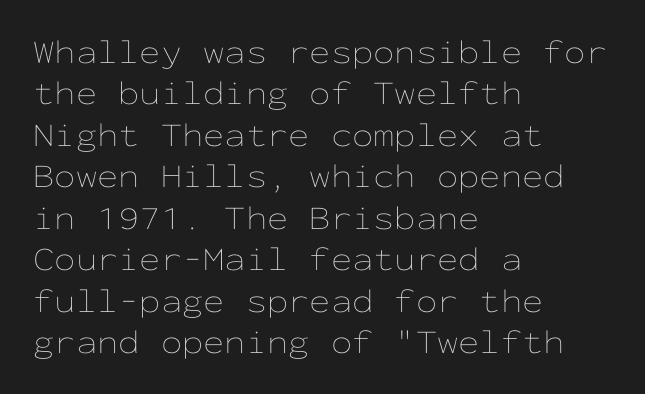
Q: Is the text bold? A: No.
Q: Is the text italic (slanted)? A: No, it is upright.
Q: Is the text underlined? A: No.
Q: How is the paragraph aligned? A: Left-aligned.
Q: Is the spacing between letters normal or unusually wide? A: Normal.
Q: Width (condensed, normal, or wide)? A: Wide.
Q: Stroke contrast? A: Low.
Q: x-height? A: Medium.
Q: Monospaced? A: Yes.
